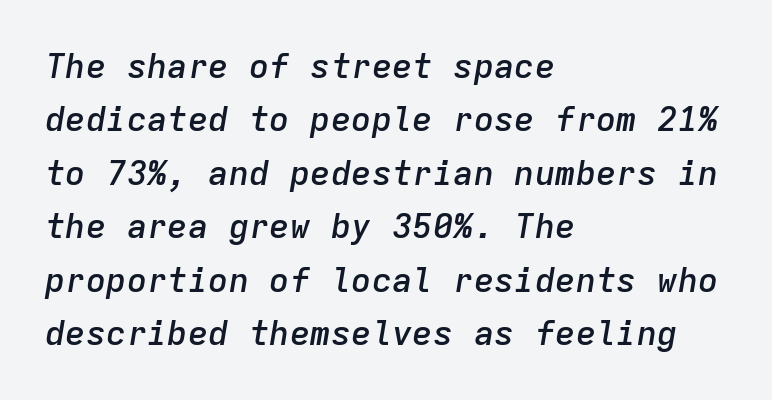
The image shows 34 px semibold type, italic (leaning right), monospaced; set left-aligned, normal line spacing (1.57x), normal letter spacing, not underlined; low stroke contrast and a medium x-height.
